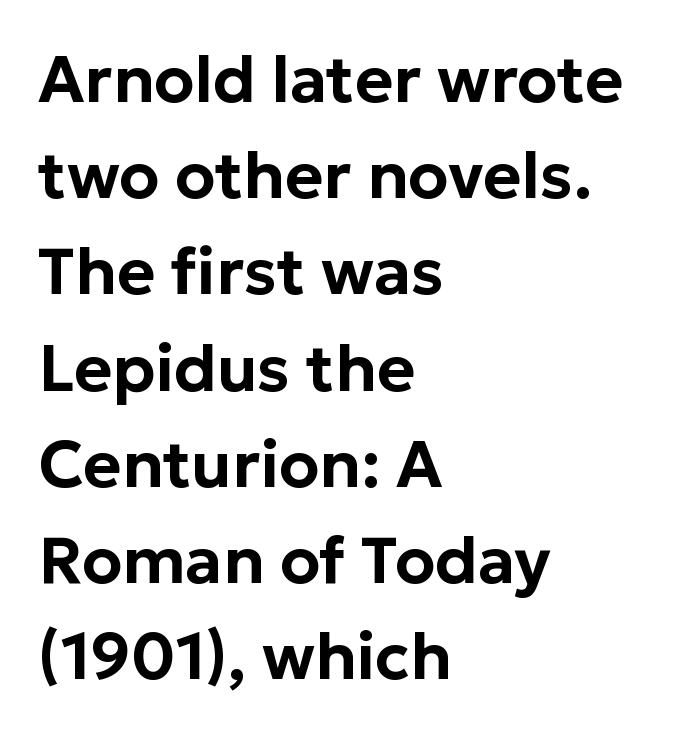
This sample has the flowing, uneven cadence of proportional lettering. Every character sits straight up, as roman type does. The rendering keeps characters at their native spacing. Unlike a traditional serif, this face leaves its strokes unadorned.
